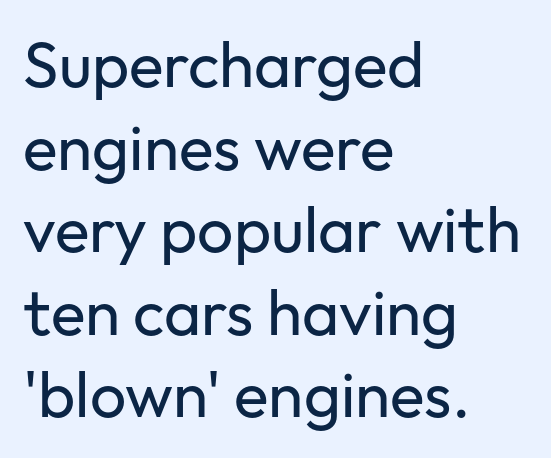
The image shows 64 px regular-weight sans-serif type, upright; set left-aligned, normal line spacing (1.29x), normal letter spacing, not underlined; low stroke contrast and a medium x-height.
